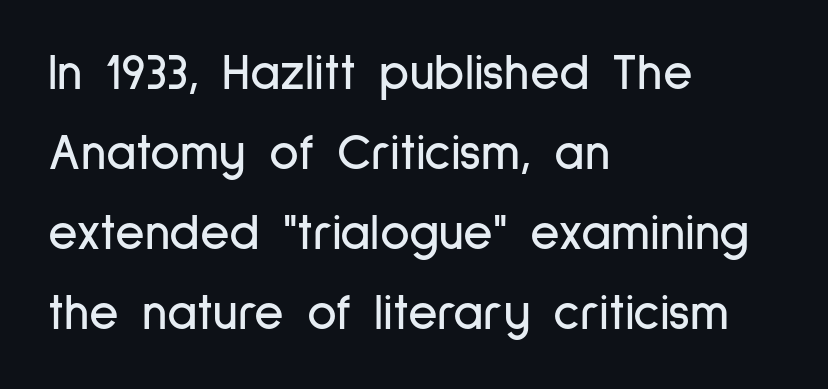
Honestly, there is no underline to notice here at all. The tracking reads as untouched default to a designer's eye. Reading down the column, the eye jumps a familiar distance to each next line. The lettering holds an erect, upright posture throughout.
